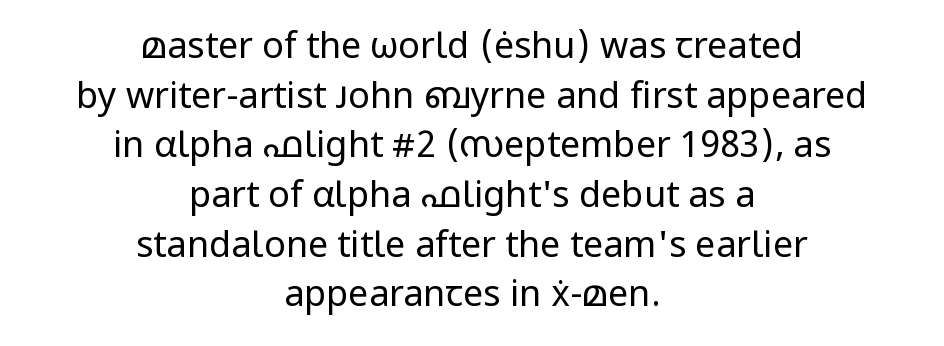
{"serif": "no", "italic": "no", "bold": "no", "weight": "regular", "width": "normal", "stroke_contrast": "low", "x_height": "medium", "monospaced": "no", "underline": "no", "align": "center", "line_spacing": "normal", "line_spacing_ratio": 1.38, "letter_spacing": "normal", "letter_spacing_em": 0.0, "glyph_px": 36}
